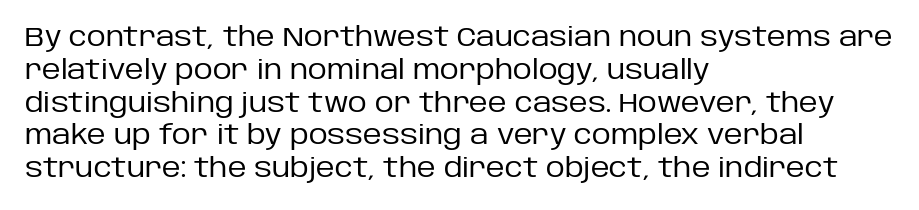
The image shows 26 px text type, upright; set left-aligned, normal line spacing (1.26x), normal letter spacing, not underlined.
